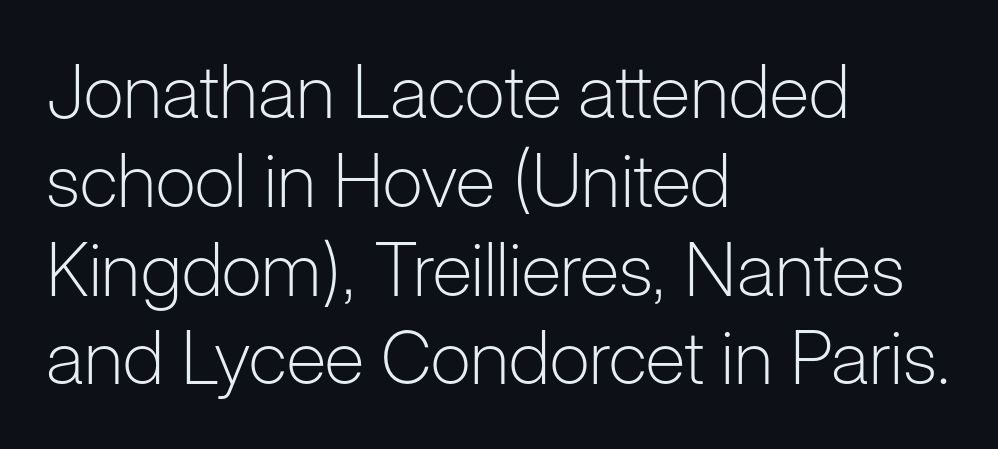
The image shows 74 px light sans-serif type, upright; set left-aligned, line spacing 1.2x, normal letter spacing, not underlined; low stroke contrast and a medium x-height.
